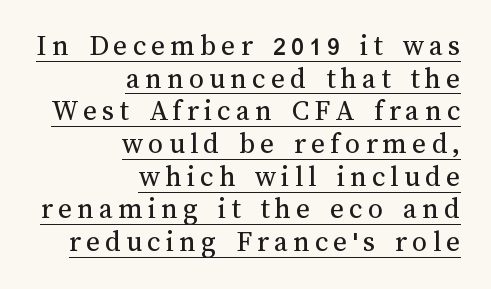
Q: Is the text bold? A: No.
Q: Is the text italic (slanted)? A: No, it is upright.
Q: Is the text underlined? A: Yes.
Q: How is the paragraph aligned? A: Right-aligned.
Q: Is the spacing between lines tight, normal or loose? A: Tight.
Q: Width (condensed, normal, or wide)? A: Normal.
Q: Stroke contrast? A: Medium.
Q: x-height? A: Medium.
Q: Monospaced? A: No.
